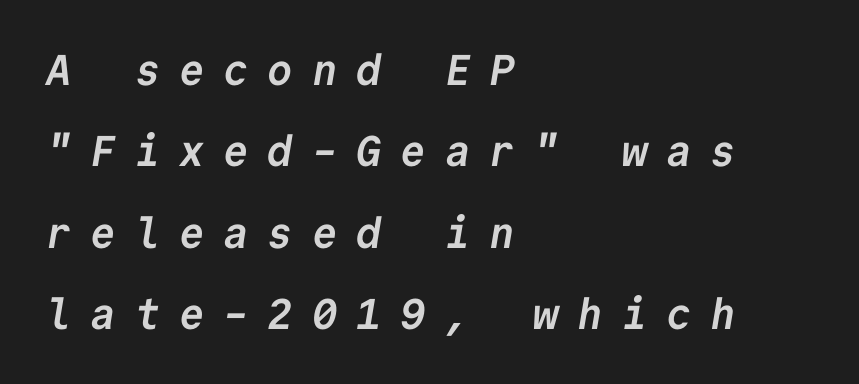
The image shows 43 px semibold sans-serif type, monospaced; set left-aligned, line spacing 1.89x, unusually wide letter spacing (+0.43 em), not underlined; low stroke contrast and a medium x-height.
